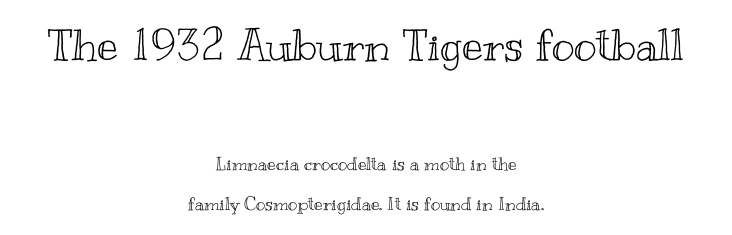
The passage is arranged like a title page — every line centered. The words here are not underlined. Each letter keeps its own natural width here, so spacing adapts to shape. Widely set lines give the paragraph a tall, airy silhouette.
